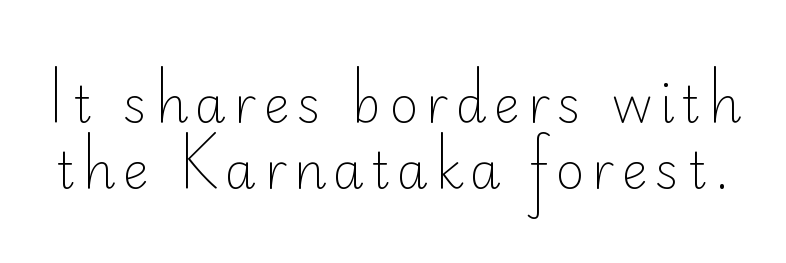
The image shows 50 px light sans-serif type, upright; set normal line spacing (1.32x), not underlined; low stroke contrast and a small x-height.
